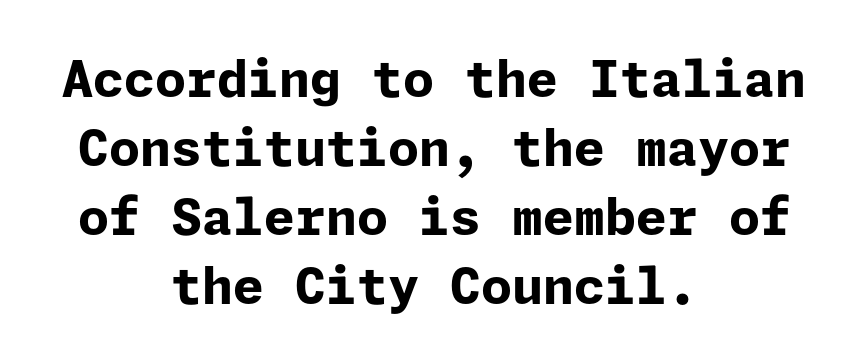
No word sits above an underline. Characters remain perfectly vertical along every line. In CSS terms this would be text-align: center. The block of text has a typical density, with ordinary space between rows. Serif or sans? Sans — the stroke terminals are bare.
